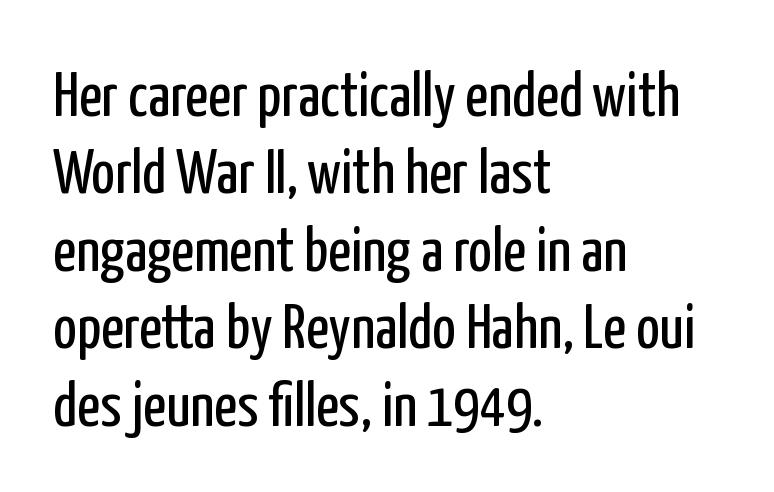
The image shows 63 px regular-weight, condensed sans-serif type, upright; set left-aligned, line spacing 1.23x, normal letter spacing, not underlined; low stroke contrast and a medium x-height.
